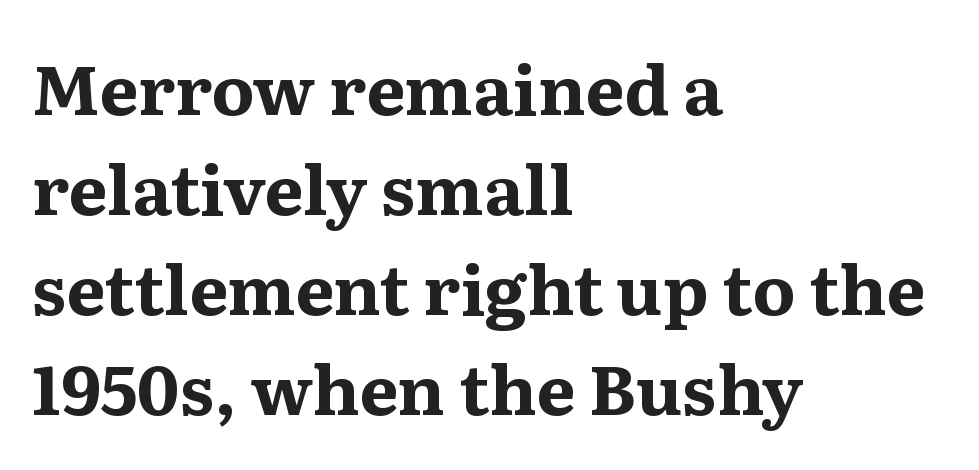
The image shows 69 px bold serif type, upright; set left-aligned, normal line spacing (1.45x), normal letter spacing, not underlined; medium stroke contrast and a medium x-height.
